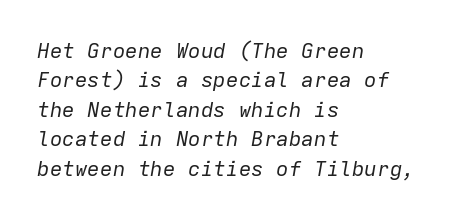
{"italic": "yes", "lean": "right", "slant_degrees": 9, "bold": "no", "underline": "no", "align": "left", "line_spacing": "normal", "line_spacing_ratio": 1.4, "letter_spacing": "normal", "letter_spacing_em": 0.0, "glyph_px": 21}
